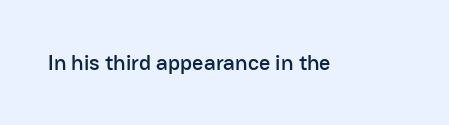
{"italic": "no", "underline": "no", "letter_spacing": "normal", "letter_spacing_em": 0.0, "glyph_px": 22}
